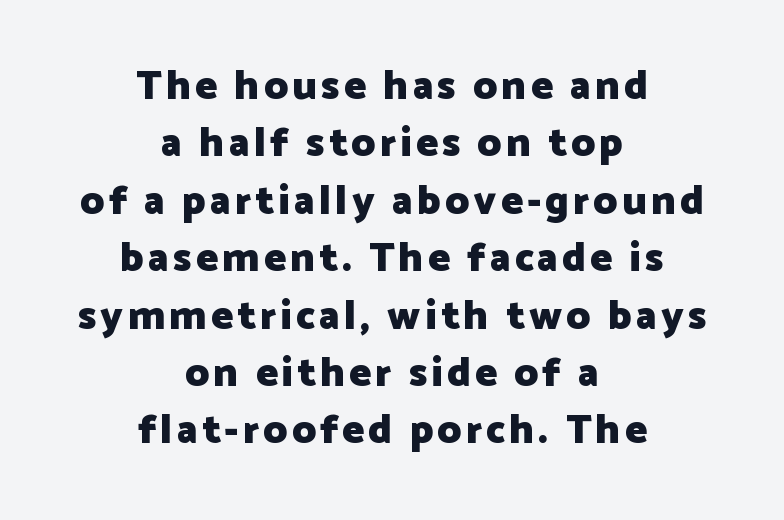
Q: Is the text bold? A: Yes.
Q: Is the text italic (slanted)? A: No, it is upright.
Q: Is the typeface a serif or a sans-serif typeface? A: Sans-serif.
Q: Is the text underlined? A: No.
Q: How is the paragraph aligned? A: Centered.
Q: Is the spacing between lines tight, normal or loose? A: Normal.
Q: Width (condensed, normal, or wide)? A: Normal.
Q: Stroke contrast? A: Low.
Q: x-height? A: Medium.
Q: Monospaced? A: No.
